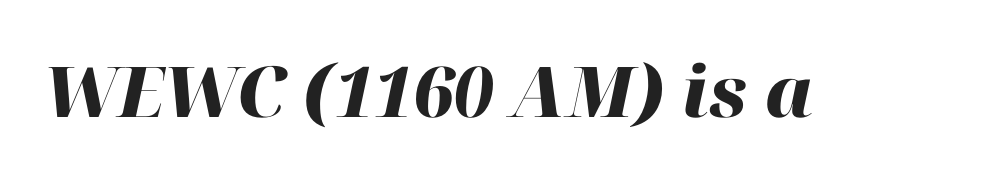
{"italic": "yes", "lean": "right", "slant_degrees": 12, "bold": "yes", "weight": "heavy", "width": "normal", "stroke_contrast": "high", "x_height": "medium", "monospaced": "no", "underline": "no", "letter_spacing": "normal", "letter_spacing_em": 0.0, "glyph_px": 70}
